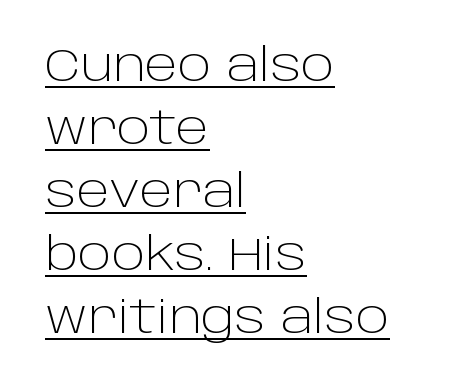
The image shows 45 px light sans-serif type, upright; set left-aligned, normal line spacing (1.4x), normal letter spacing, underlined; low stroke contrast and a large x-height.
